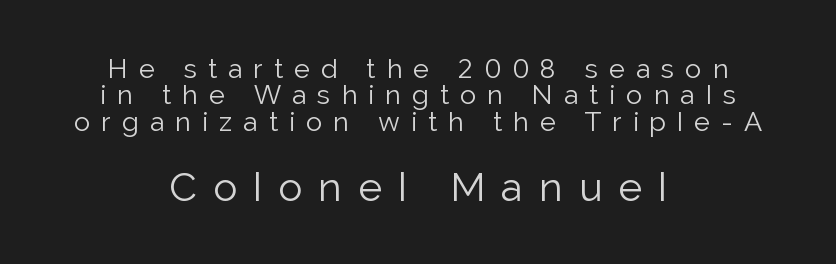
{"serif": "no", "italic": "no", "bold": "no", "weight": "light", "width": "normal", "stroke_contrast": "low", "x_height": "medium", "monospaced": "no", "underline": "no", "align": "center", "line_spacing": "tight", "line_spacing_ratio": 0.98, "letter_spacing": "wide", "letter_spacing_em": 0.41, "larger_block": "second", "size_ratio": 1.48, "glyph_px": 40}
